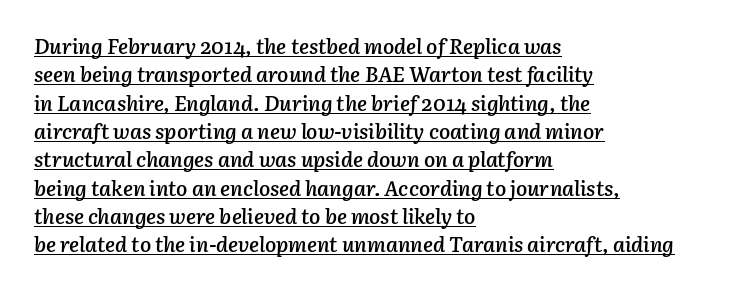
The image shows 21 px text type, italic (leaning right); set left-aligned, normal line spacing (1.35x), normal letter spacing, underlined.
